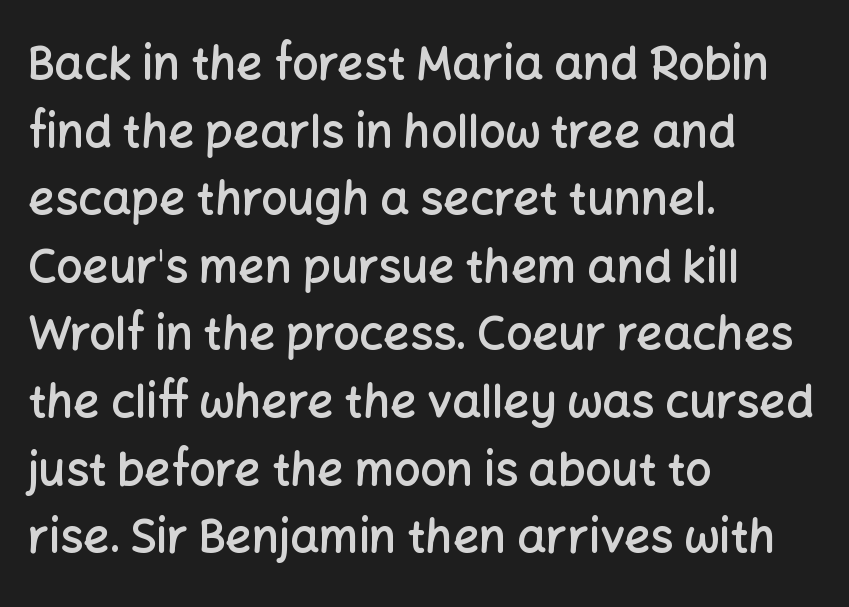
{"serif": "no", "italic": "no", "bold": "semi", "weight": "semibold", "width": "normal", "stroke_contrast": "low", "x_height": "medium", "monospaced": "no", "underline": "no", "align": "left", "line_spacing": "normal", "line_spacing_ratio": 1.47, "letter_spacing": "normal", "letter_spacing_em": 0.0, "glyph_px": 46}
